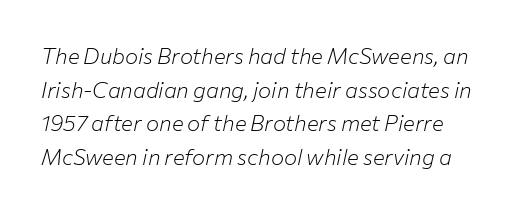
Compared with typical body copy, the letter spacing here is the same. A normal amount of white space separates one row of letters from the next. Compared with ordinary roman type, these characters are visibly tilted. No word sits above an underline.
